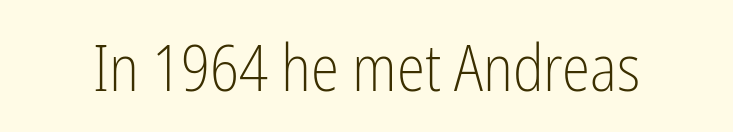
Caption: standard tracking, unaltered. This sample has the flowing, uneven cadence of proportional lettering. This is sans-serif lettering, the kind often seen on screens and signage. Words float on clear page, feet unadorned. The typography opts for an upright posture over an oblique one. Is the type heavy? It reads as light-to-regular instead.
